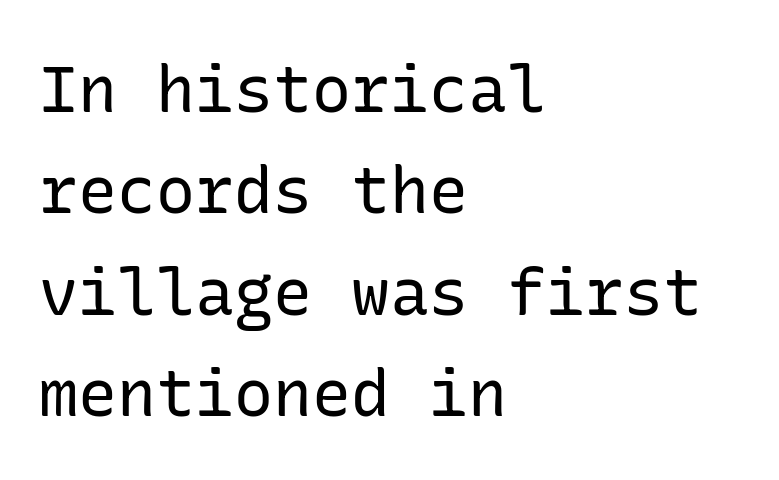
{"serif": "no", "italic": "no", "bold": "no", "weight": "regular", "width": "normal", "stroke_contrast": "low", "x_height": "medium", "underline": "no", "align": "left", "line_spacing": "normal", "line_spacing_ratio": 1.56, "letter_spacing": "normal", "letter_spacing_em": 0.0, "glyph_px": 65}
